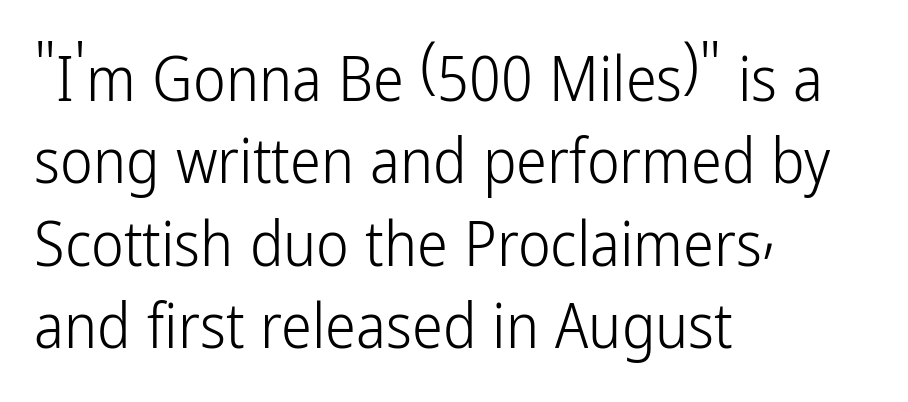
Q: Is the text bold? A: No.
Q: Is the text italic (slanted)? A: No, it is upright.
Q: Is the typeface a serif or a sans-serif typeface? A: Sans-serif.
Q: Is the text underlined? A: No.
Q: How is the paragraph aligned? A: Left-aligned.
Q: Is the spacing between letters normal or unusually wide? A: Normal.
Q: Is the spacing between lines tight, normal or loose? A: Normal.
Q: Width (condensed, normal, or wide)? A: Condensed.
Q: Stroke contrast? A: Low.
Q: x-height? A: Medium.
Q: Monospaced? A: No.
